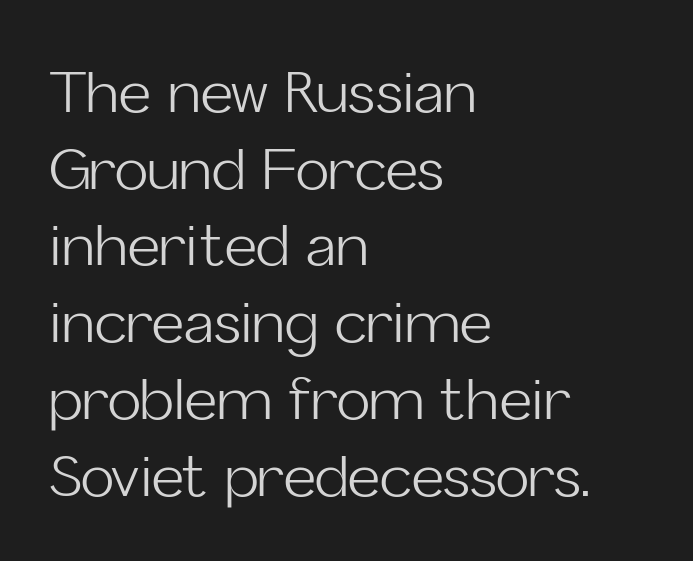
Q: Is the text bold? A: No.
Q: Is the text italic (slanted)? A: No, it is upright.
Q: Is the typeface a serif or a sans-serif typeface? A: Sans-serif.
Q: Is the text underlined? A: No.
Q: How is the paragraph aligned? A: Left-aligned.
Q: Is the spacing between letters normal or unusually wide? A: Normal.
Q: Is the spacing between lines tight, normal or loose? A: Normal.
Q: Width (condensed, normal, or wide)? A: Normal.
Q: Stroke contrast? A: Low.
Q: x-height? A: Medium.
Q: Monospaced? A: No.
